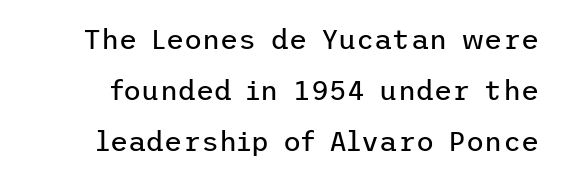
{"serif": "no", "italic": "no", "bold": "no", "weight": "regular", "width": "normal", "stroke_contrast": "low", "x_height": "medium", "underline": "no", "line_spacing_ratio": 1.82, "letter_spacing": "normal", "letter_spacing_em": 0.0, "glyph_px": 28}
